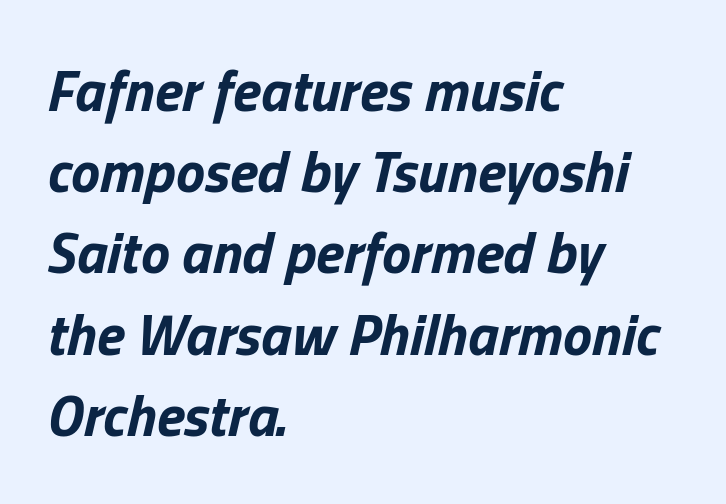
The image shows 58 px bold type, italic (leaning right); set left-aligned, normal line spacing (1.4x), normal letter spacing, not underlined; low stroke contrast and a medium x-height.
